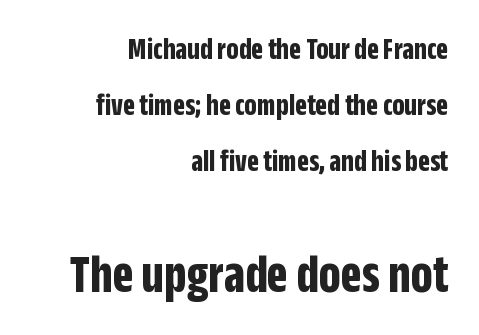
Q: Is the text bold? A: Yes.
Q: Is the text italic (slanted)? A: No, it is upright.
Q: Is the typeface a serif or a sans-serif typeface? A: Sans-serif.
Q: Is the text underlined? A: No.
Q: How is the paragraph aligned? A: Right-aligned.
Q: Is the spacing between letters normal or unusually wide? A: Normal.
Q: Which block of text is set in a larger size, the first (top) or the second (bottom)? A: The second (bottom) one.
Q: Width (condensed, normal, or wide)? A: Condensed.
Q: Stroke contrast? A: Low.
Q: x-height? A: Large.
Q: Monospaced? A: No.
